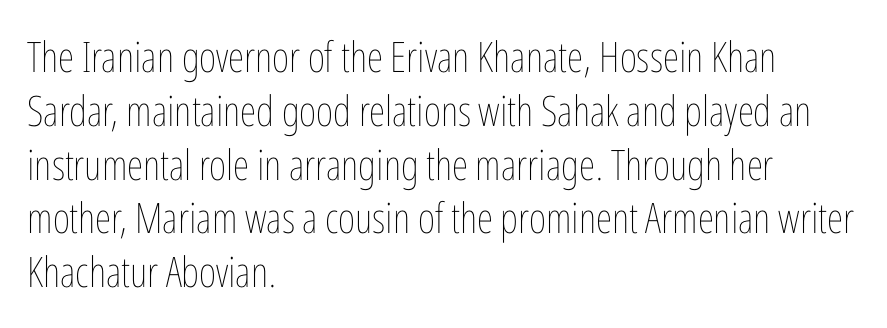
{"italic": "no", "bold": "no", "weight": "thin", "width": "condensed", "stroke_contrast": "low", "x_height": "medium", "monospaced": "no", "underline": "no", "align": "left", "line_spacing": "normal", "line_spacing_ratio": 1.28, "letter_spacing": "normal", "letter_spacing_em": 0.0, "glyph_px": 42}
